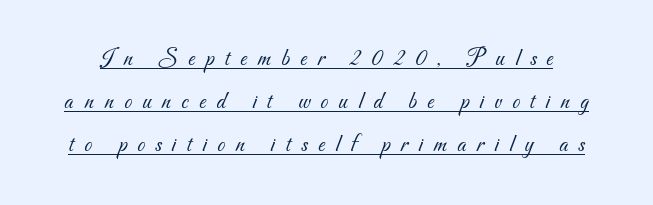
Q: Is the text bold? A: No.
Q: Is the text underlined? A: Yes.
Q: Is the spacing between letters normal or unusually wide? A: Unusually wide.
